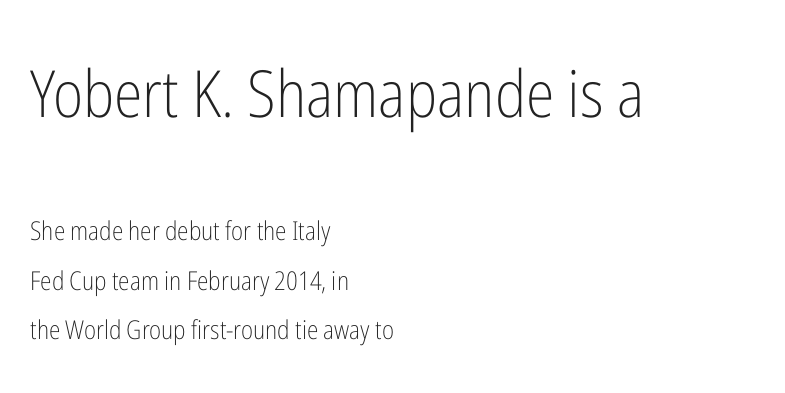
Character widths vary here, with narrow letters taking less room than wide ones. Widely set lines give the paragraph a tall, airy silhouette. Nothing unusual about the tracking: characters are spaced as the font intends. Stem width sits at or under what a default text font uses. If you squint, the top block still reads clearly — it's the larger of the two. The paragraph has a hard left edge and a soft right edge.
